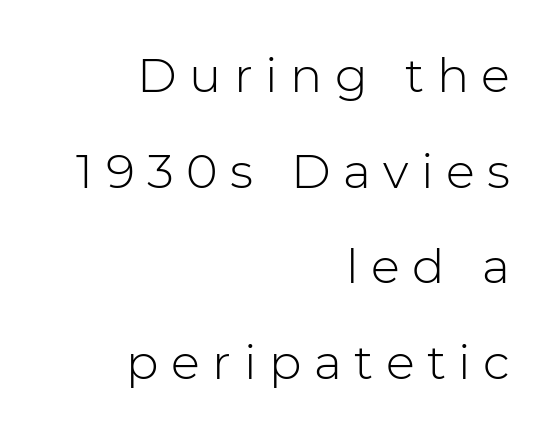
The image shows 48 px light sans-serif type, upright; set right-aligned, loose line spacing (1.99x), unusually wide letter spacing (+0.26 em), not underlined; low stroke contrast and a medium x-height.
